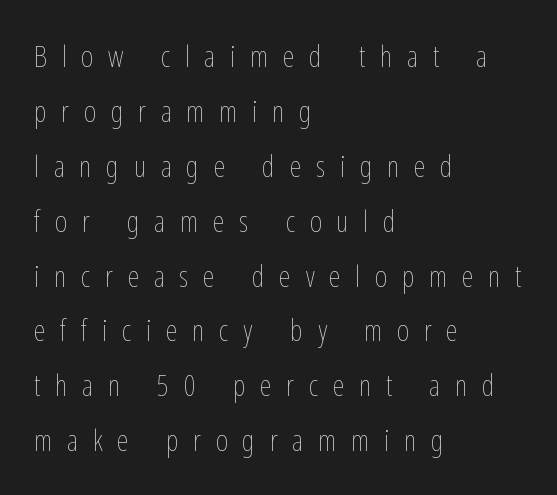
Q: Is the text bold? A: No.
Q: Is the text italic (slanted)? A: No, it is upright.
Q: Is the text underlined? A: No.
Q: How is the paragraph aligned? A: Left-aligned.
Q: Is the spacing between letters normal or unusually wide? A: Unusually wide.
Q: Width (condensed, normal, or wide)? A: Condensed.
Q: Stroke contrast? A: Low.
Q: x-height? A: Medium.
Q: Monospaced? A: No.
